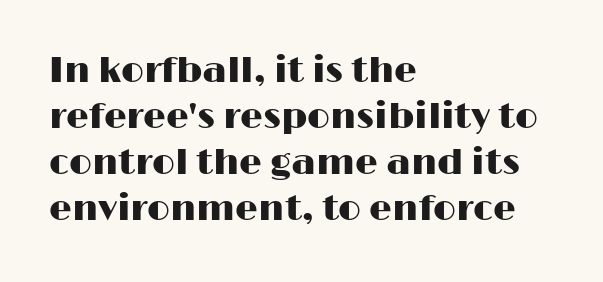
Q: Is the text italic (slanted)? A: No, it is upright.
Q: Is the typeface a serif or a sans-serif typeface? A: Sans-serif.
Q: Is the text underlined? A: No.
Q: How is the paragraph aligned? A: Left-aligned.
Q: Is the spacing between letters normal or unusually wide? A: Normal.
Q: Is the spacing between lines tight, normal or loose? A: Normal.
Q: Width (condensed, normal, or wide)? A: Wide.
Q: Stroke contrast? A: High.
Q: x-height? A: Medium.
Q: Monospaced? A: No.
